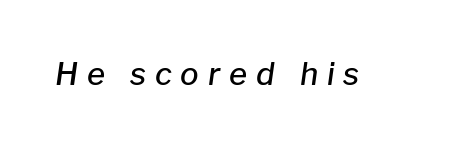
Stems and bowls a touch heavier than normal — semibold. Designer's note — italics engaged. These lines are rendered in a variable-pitch font. The foot of each line stays bare and open. Compared with typical body copy, the letter spacing here is much looser.
